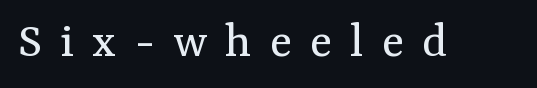
Think standard paragraph weight, or any step lighter than that. Honestly, there is no underline to notice here at all. The characters display serif detailing at their extremities. Every stem runs plumb, perpendicular to the baseline. The tracking reads as deliberately expanded to a designer's eye. Character widths vary here, with narrow letters taking less room than wide ones.
